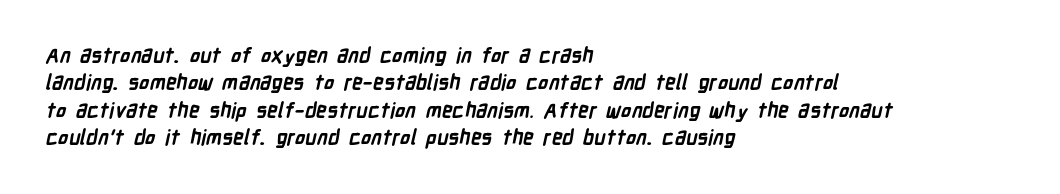
The image shows 21 px bold type; set left-aligned, normal line spacing (1.3x), normal letter spacing, not underlined.
